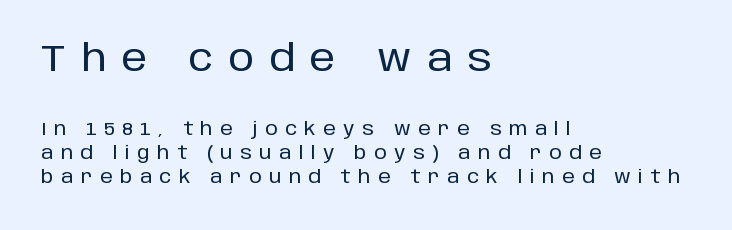
Q: Is the text italic (slanted)? A: No, it is upright.
Q: Is the typeface a serif or a sans-serif typeface? A: Sans-serif.
Q: Is the text underlined? A: No.
Q: How is the paragraph aligned? A: Left-aligned.
Q: Is the spacing between letters normal or unusually wide? A: Unusually wide.
Q: Is the spacing between lines tight, normal or loose? A: Normal.
Q: Which block of text is set in a larger size, the first (top) or the second (bottom)? A: The first (top) one.
Q: Width (condensed, normal, or wide)? A: Normal.
Q: Stroke contrast? A: Low.
Q: x-height? A: Large.
Q: Monospaced? A: No.
